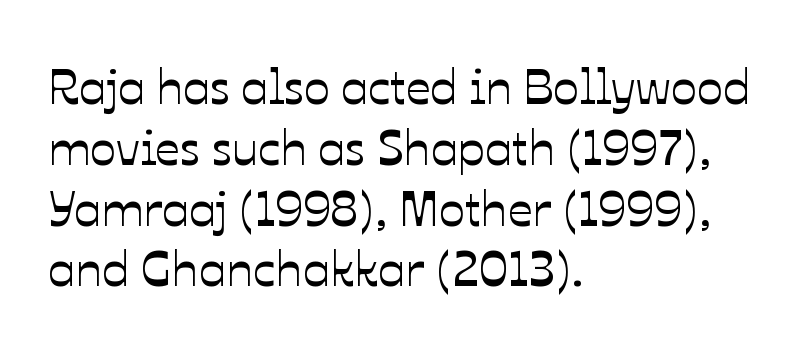
The image shows 49 px text type, upright; set left-aligned, line spacing 1.24x, normal letter spacing, not underlined; low stroke contrast and a medium x-height.
